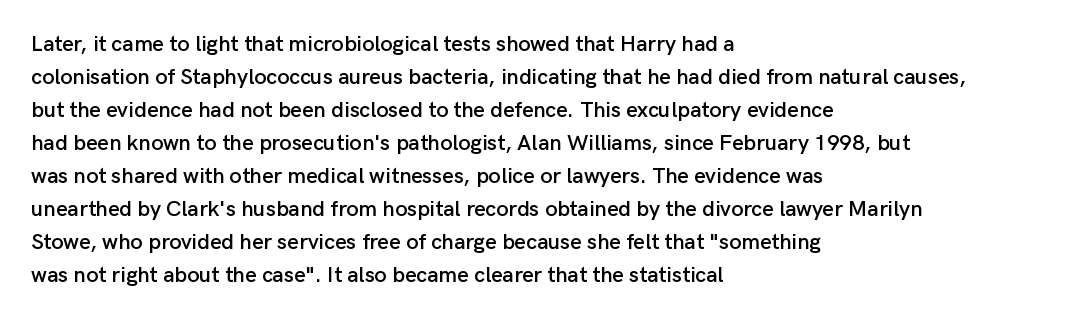
{"italic": "no", "underline": "no", "align": "left", "line_spacing": "normal", "line_spacing_ratio": 1.5, "letter_spacing": "normal", "letter_spacing_em": 0.0, "glyph_px": 22}
